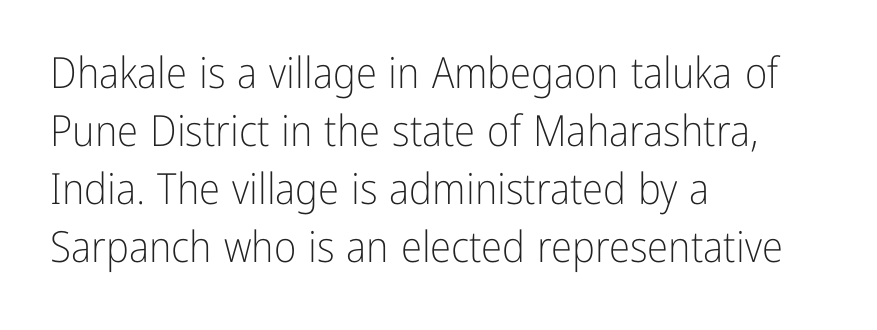
Q: Is the text bold? A: No.
Q: Is the text italic (slanted)? A: No, it is upright.
Q: Is the typeface a serif or a sans-serif typeface? A: Sans-serif.
Q: Is the text underlined? A: No.
Q: How is the paragraph aligned? A: Left-aligned.
Q: Is the spacing between letters normal or unusually wide? A: Normal.
Q: Is the spacing between lines tight, normal or loose? A: Normal.
Q: Width (condensed, normal, or wide)? A: Condensed.
Q: Stroke contrast? A: Low.
Q: x-height? A: Medium.
Q: Monospaced? A: No.
